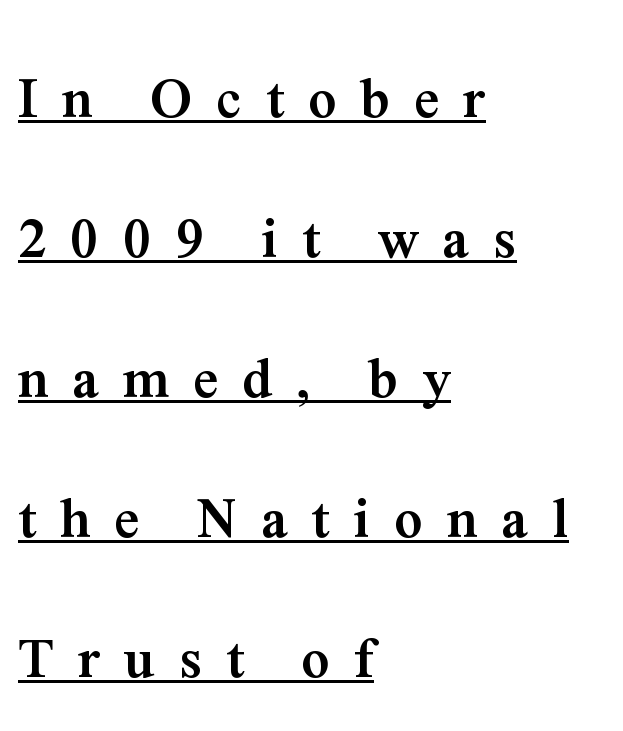
The image shows 56 px semibold serif type, upright; set left-aligned, loose line spacing (2.5x), unusually wide letter spacing (+0.43 em), underlined; medium stroke contrast and a medium x-height.
